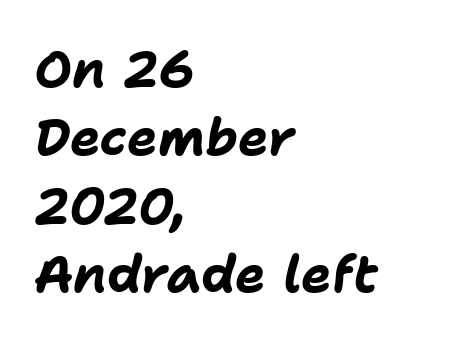
Q: Is the text bold? A: Yes.
Q: Is the text italic (slanted)? A: Yes, it leans right by about 11 degrees.
Q: Is the text underlined? A: No.
Q: How is the paragraph aligned? A: Left-aligned.
Q: Is the spacing between letters normal or unusually wide? A: Normal.
Q: Is the spacing between lines tight, normal or loose? A: Normal.
Q: Width (condensed, normal, or wide)? A: Normal.
Q: Stroke contrast? A: Low.
Q: x-height? A: Medium.
Q: Monospaced? A: No.
